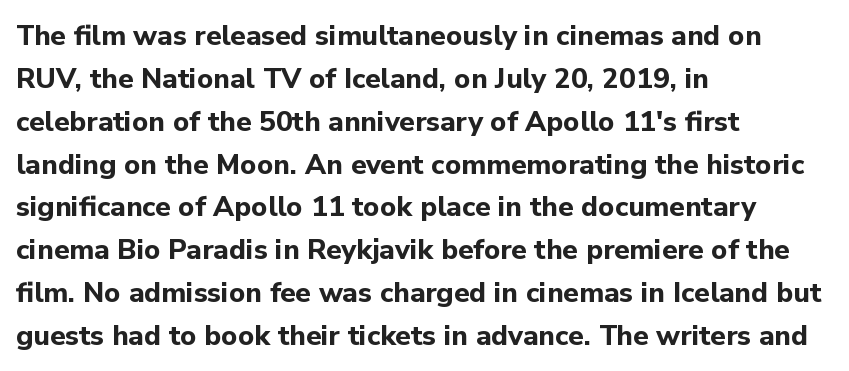
You can tell from the bare stems that sans-serif type was used. Note the varied advance widths — an 'i' is clearly narrower than an 'm'. Does the leading feel generous? No, just average. The passage shown has conventional tracking throughout. Each row of text sits above clean, open space. A roman cut, with each character standing at attention.
